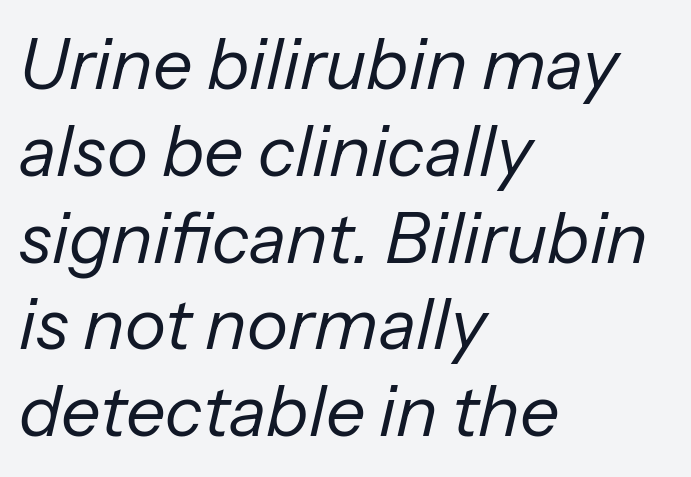
You can tell it's italic because the verticals aren't actually vertical. Letters rest on an invisible, unmarked baseline. Is this a heavy cut? Hardly; it is regular or lighter. Do the characters align in a grid? No, the font is proportional.
